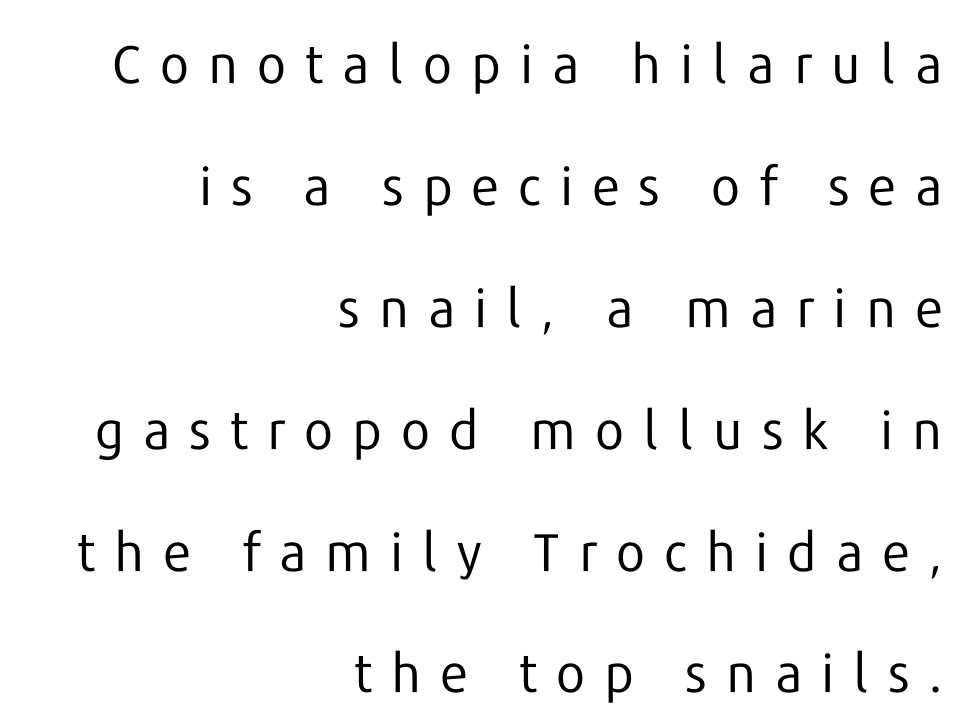
Nobody drew a line under any word here. These lines are composed in type without serifs. Here the designer chose a conventional face with non-uniform glyph widths. The axis of the letterforms is exactly vertical.
